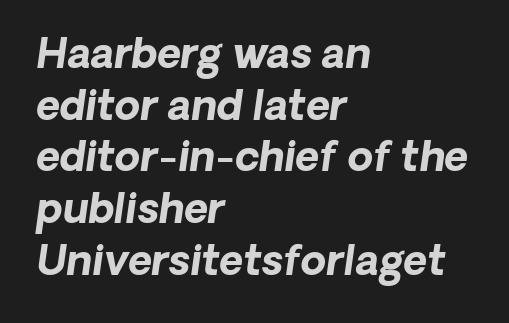
{"italic": "yes", "lean": "right", "slant_degrees": 8, "bold": "yes", "weight": "bold", "width": "normal", "stroke_contrast": "low", "x_height": "medium", "monospaced": "no", "underline": "no", "align": "left", "line_spacing": "normal", "line_spacing_ratio": 1.26, "letter_spacing": "normal", "letter_spacing_em": 0.0, "glyph_px": 41}
